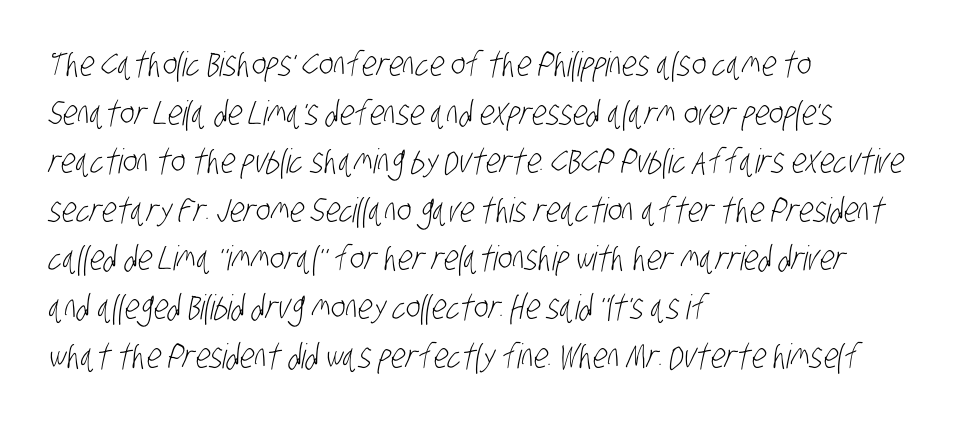
Underline: absent. Each letter keeps its own natural width here, so spacing adapts to shape. You can tell from the bare stems that sans-serif type was used. The passage is arranged the way most books set body copy — flush left.
